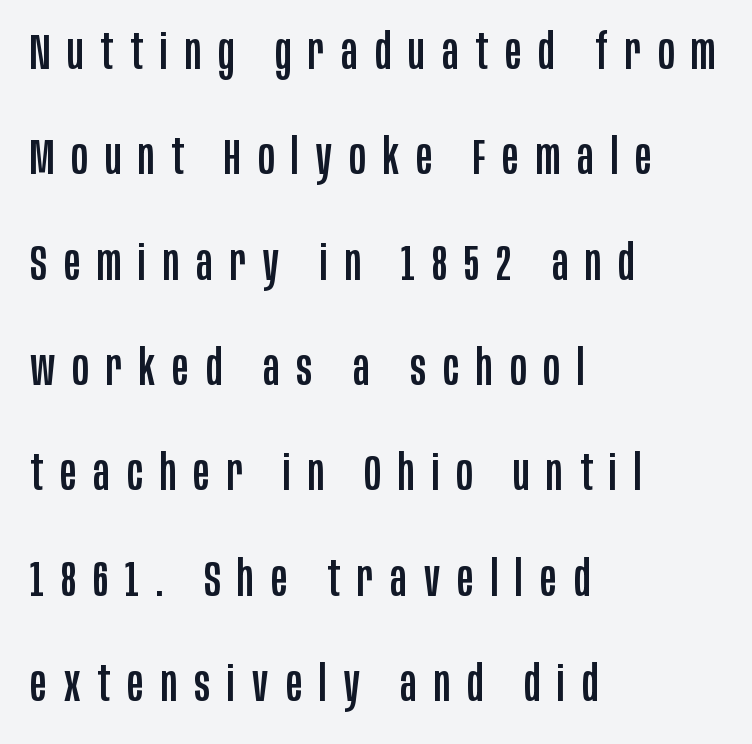
Are there feet on the stems? There aren't — it's a sans. Honestly, the letter spacing is so wide it's the main thing you notice. In terms of posture, this sample is upright. Letters rest on an invisible, unmarked baseline. Looks like regular typesetting: each glyph gets only the width it needs.
